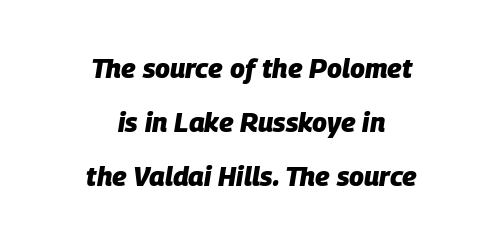
The image shows 27 px bold type, italic (leaning right); set centered, loose line spacing (2.0x), normal letter spacing, not underlined.
